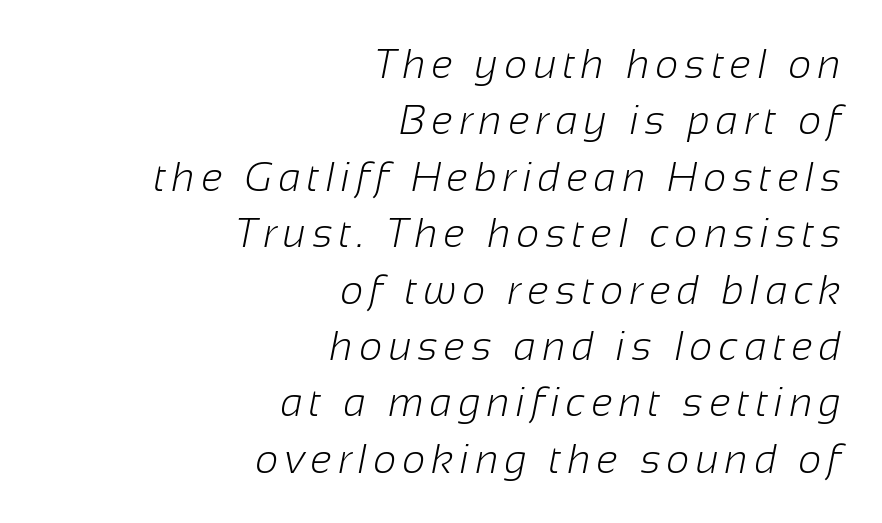
The image shows 40 px light sans-serif type; set right-aligned, normal line spacing (1.41x), not underlined; low stroke contrast and a medium x-height.
